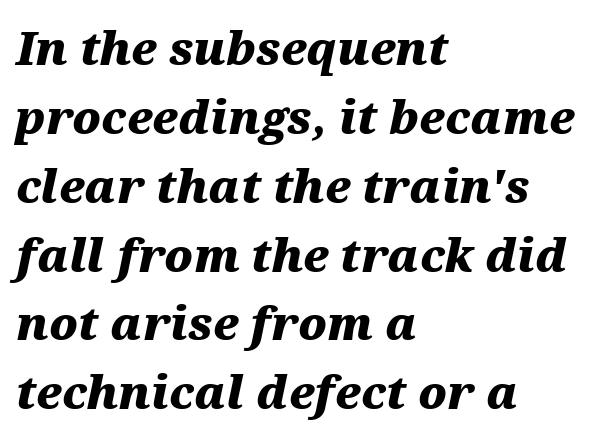
The rendering uses a bold face; every stroke is thick and dark. Horizontal alignment here is leftward, the default for most running prose. Note the varied advance widths — an 'i' is clearly narrower than an 'm'. Looking at the ascenders, they clearly lean.
